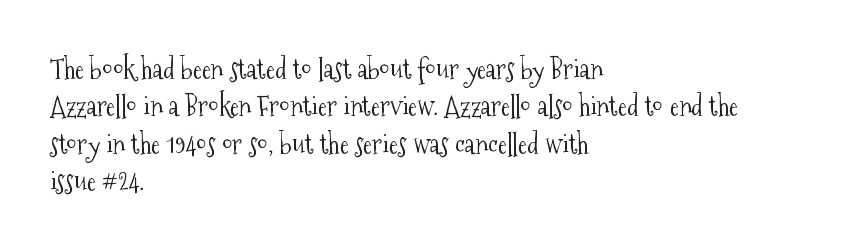
{"italic": "no", "bold": "no", "underline": "no", "align": "left", "line_spacing": "normal", "line_spacing_ratio": 1.38, "letter_spacing": "normal", "letter_spacing_em": 0.0, "glyph_px": 27}
